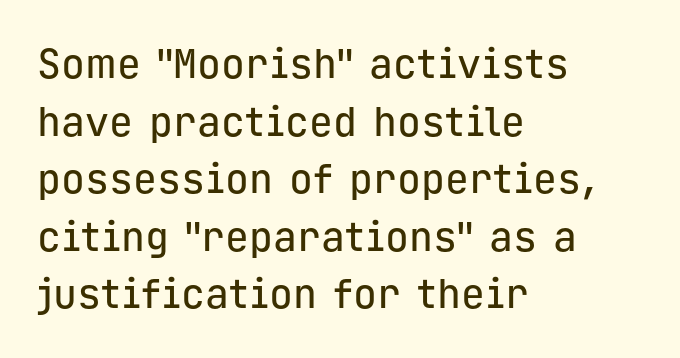
The image shows 40 px sans-serif type, upright, monospaced; set left-aligned, normal line spacing (1.44x), normal letter spacing, not underlined; low stroke contrast and a medium x-height.
